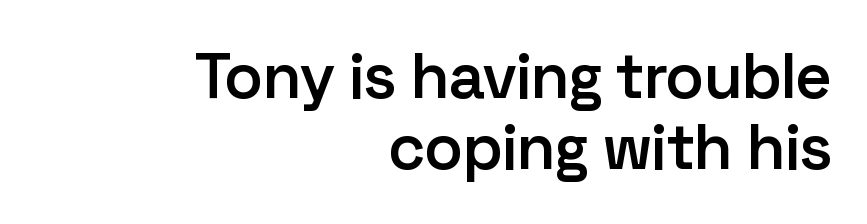
Think of a printed novel: that variable character pitch is what you see here. Typographically, this falls in the sans-serif category. If you drew a ruler down the right edge, every line would touch it. Descender tails drop into unmarked territory. Stroke thickness is moderately raised; the sample reads as semibold. Each new line begins almost immediately beneath the previous one.
